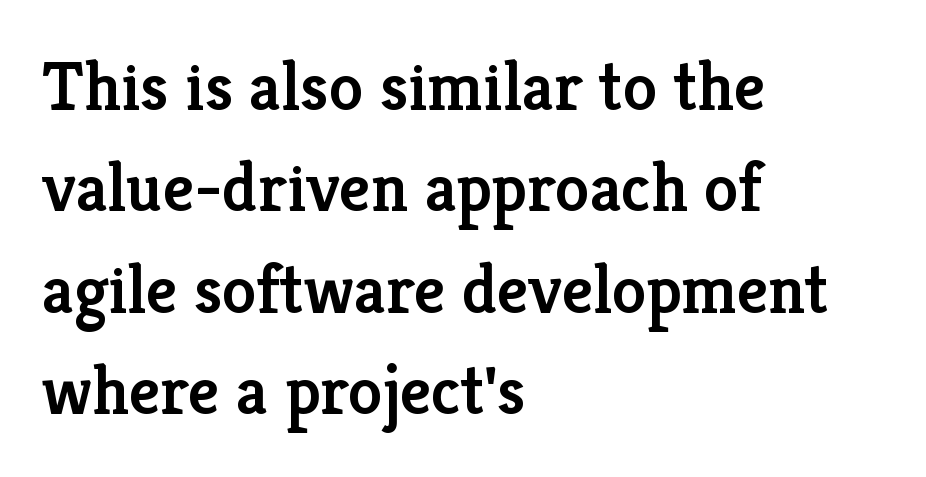
Q: Is the text bold? A: Semi-bold.
Q: Is the text italic (slanted)? A: No, it is upright.
Q: Is the typeface a serif or a sans-serif typeface? A: Serif.
Q: Is the text underlined? A: No.
Q: How is the paragraph aligned? A: Left-aligned.
Q: Is the spacing between letters normal or unusually wide? A: Normal.
Q: Is the spacing between lines tight, normal or loose? A: Normal.
Q: Width (condensed, normal, or wide)? A: Normal.
Q: Stroke contrast? A: Low.
Q: x-height? A: Medium.
Q: Monospaced? A: No.
